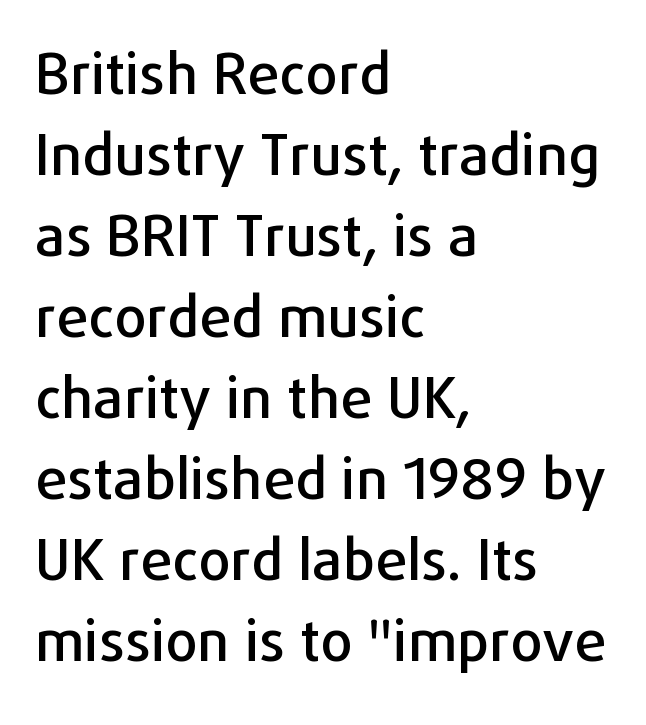
Q: Is the text italic (slanted)? A: No, it is upright.
Q: Is the typeface a serif or a sans-serif typeface? A: Sans-serif.
Q: Is the text underlined? A: No.
Q: How is the paragraph aligned? A: Left-aligned.
Q: Is the spacing between letters normal or unusually wide? A: Normal.
Q: Is the spacing between lines tight, normal or loose? A: Normal.
Q: Width (condensed, normal, or wide)? A: Normal.
Q: Stroke contrast? A: Low.
Q: x-height? A: Medium.
Q: Monospaced? A: No.
